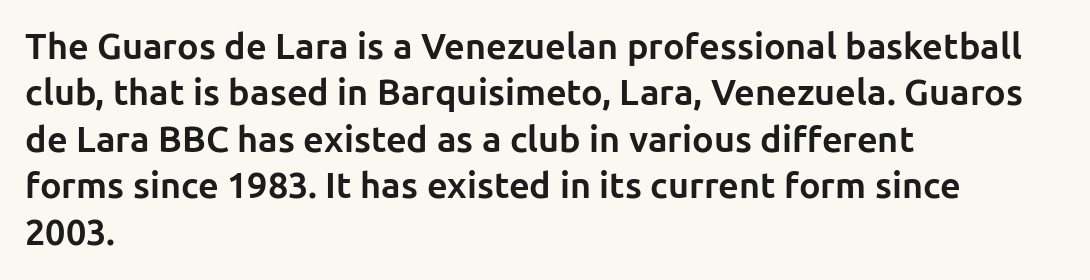
Q: Is the text bold? A: Yes.
Q: Is the text italic (slanted)? A: No, it is upright.
Q: Is the typeface a serif or a sans-serif typeface? A: Sans-serif.
Q: Is the text underlined? A: No.
Q: How is the paragraph aligned? A: Left-aligned.
Q: Is the spacing between letters normal or unusually wide? A: Normal.
Q: Is the spacing between lines tight, normal or loose? A: Normal.
Q: Width (condensed, normal, or wide)? A: Normal.
Q: Stroke contrast? A: Low.
Q: x-height? A: Medium.
Q: Monospaced? A: No.
